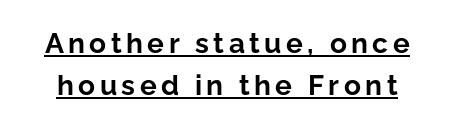
The face used here is proportionally spaced, like ordinary book or web type. Stroke thickness is high; the sample reads as a true bold. Each line of the rendering has a horizontal stroke beneath the glyphs. The typography opts for an upright posture over an oblique one.
